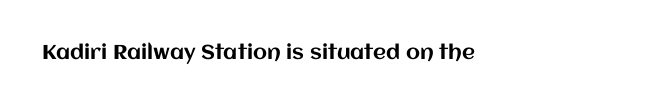
The image shows 20 px text type, upright; set left-aligned, normal letter spacing, not underlined.
